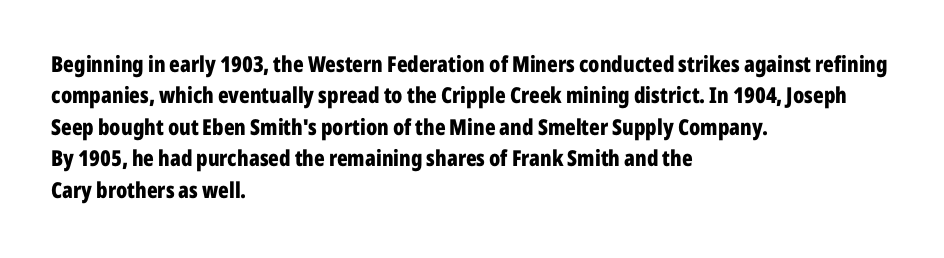
Q: Is the text bold? A: Yes.
Q: Is the text italic (slanted)? A: No, it is upright.
Q: Is the text underlined? A: No.
Q: How is the paragraph aligned? A: Left-aligned.
Q: Is the spacing between letters normal or unusually wide? A: Normal.
Q: Is the spacing between lines tight, normal or loose? A: Normal.
